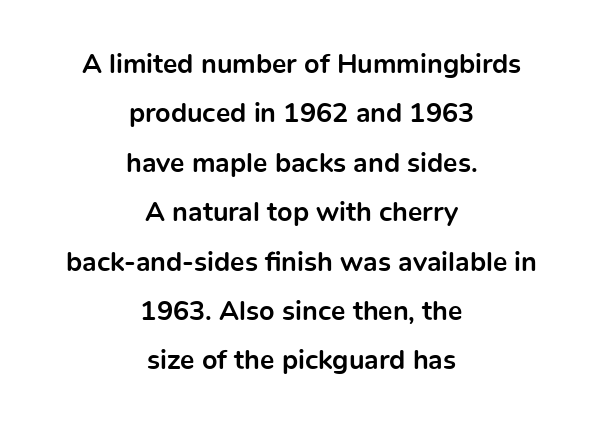
Q: Is the text bold? A: Yes.
Q: Is the text italic (slanted)? A: No, it is upright.
Q: Is the text underlined? A: No.
Q: How is the paragraph aligned? A: Centered.
Q: Is the spacing between letters normal or unusually wide? A: Normal.
